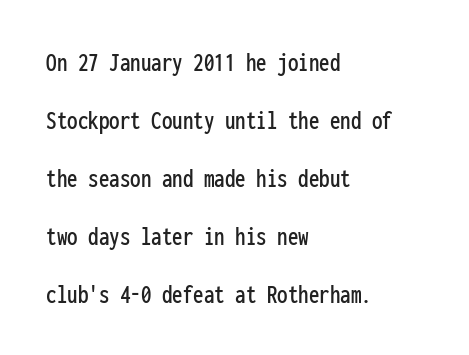
The image shows 28 px condensed sans-serif type, upright, monospaced; set left-aligned, loose line spacing (2.07x), normal letter spacing, not underlined; low stroke contrast and a medium x-height.
